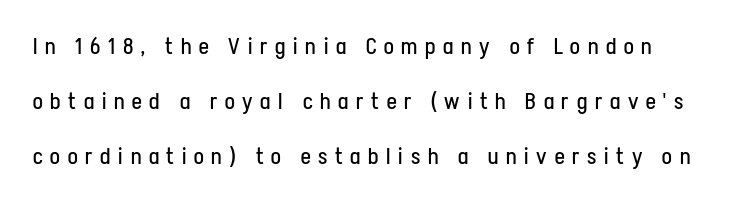
{"italic": "no", "bold": "no", "underline": "no", "line_spacing": "loose", "line_spacing_ratio": 2.39, "letter_spacing": "wide", "letter_spacing_em": 0.34, "glyph_px": 23}
